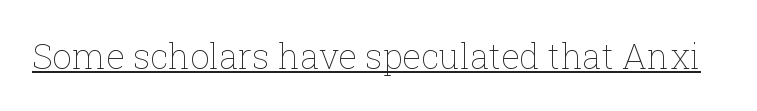
These glyphs show unthickened strokes, regular width or finer. This is roman type, the default non-slanted kind. Here the designer chose a conventional face with non-uniform glyph widths. In terms of letterspacing, this is plain default setting. Underlined type.
